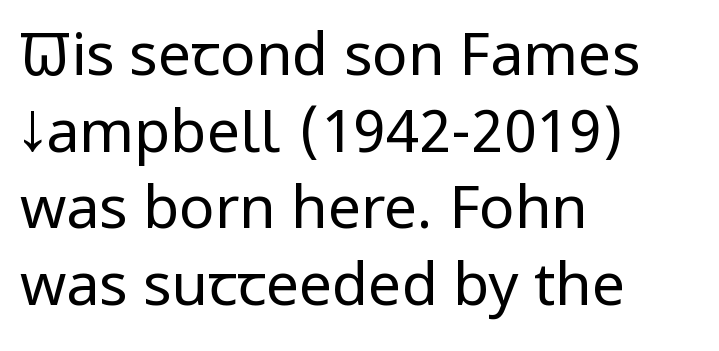
Q: Is the text bold? A: No.
Q: Is the text italic (slanted)? A: No, it is upright.
Q: Is the typeface a serif or a sans-serif typeface? A: Sans-serif.
Q: Is the text underlined? A: No.
Q: How is the paragraph aligned? A: Left-aligned.
Q: Is the spacing between letters normal or unusually wide? A: Normal.
Q: Is the spacing between lines tight, normal or loose? A: Normal.
Q: Width (condensed, normal, or wide)? A: Condensed.
Q: Stroke contrast? A: Low.
Q: x-height? A: Large.
Q: Monospaced? A: No.
